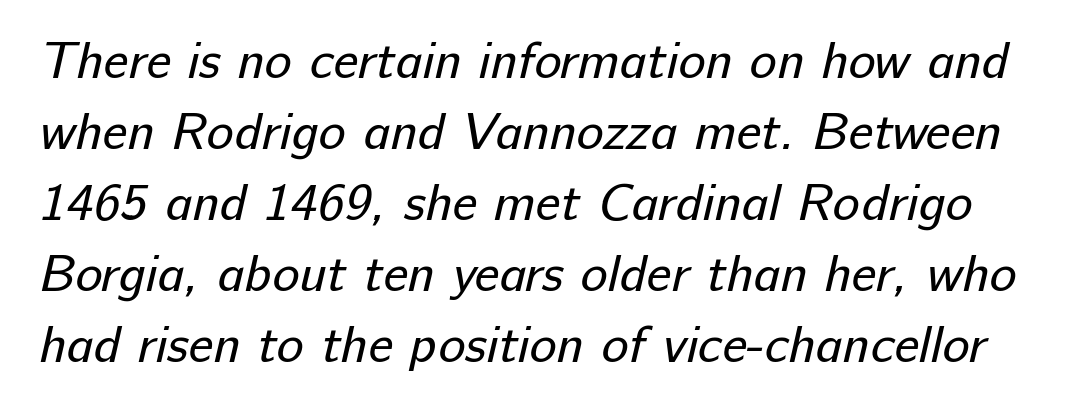
The image shows 51 px regular-weight sans-serif type; set normal line spacing (1.39x), normal letter spacing, not underlined; low stroke contrast and a medium x-height.
